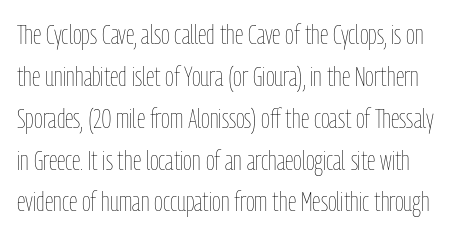
{"italic": "no", "bold": "no", "underline": "no", "line_spacing": "normal", "line_spacing_ratio": 1.55, "letter_spacing": "normal", "letter_spacing_em": 0.0, "glyph_px": 27}
